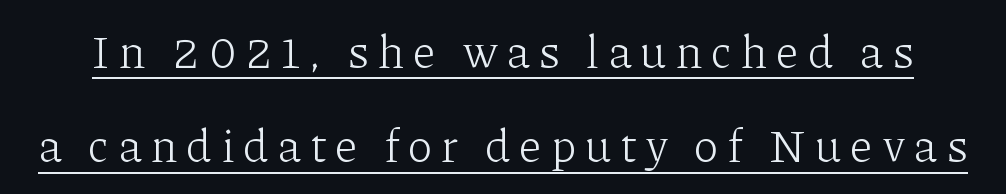
The image shows 46 px light serif type, upright; set loose line spacing (2.05x), underlined; low stroke contrast and a medium x-height.
